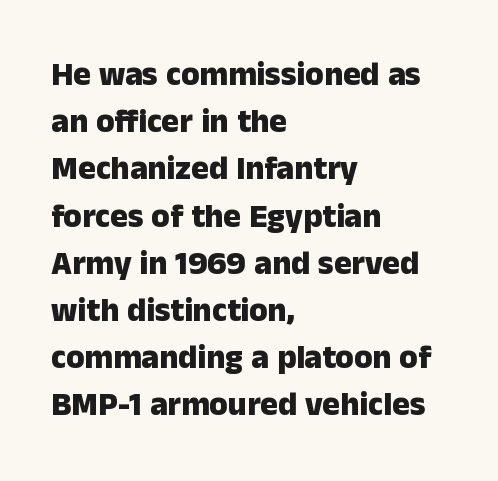
The image shows 33 px heavy sans-serif type, upright; set left-aligned, normal line spacing (1.43x), normal letter spacing, not underlined; low stroke contrast and a medium x-height.
